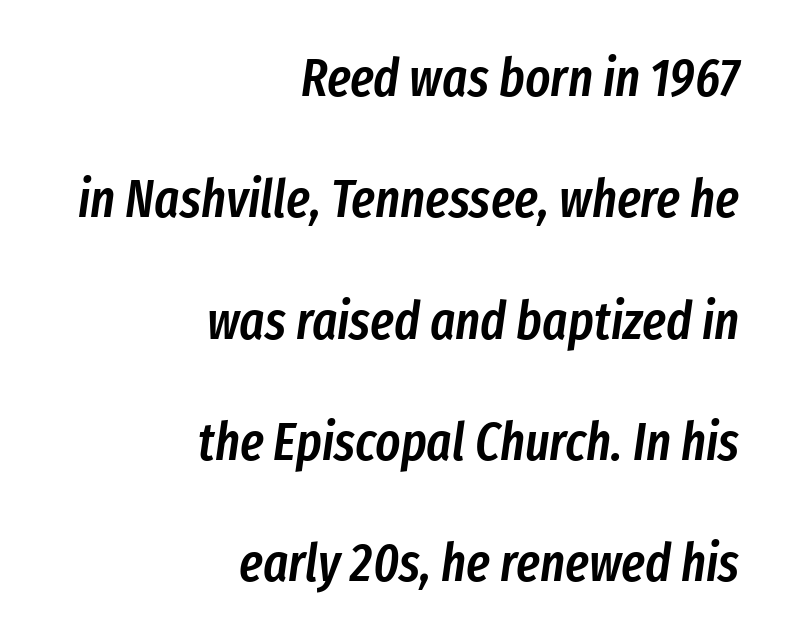
The image shows 53 px semibold, condensed type, italic (leaning right); set right-aligned, loose line spacing (2.29x), normal letter spacing, not underlined; low stroke contrast and a medium x-height.
